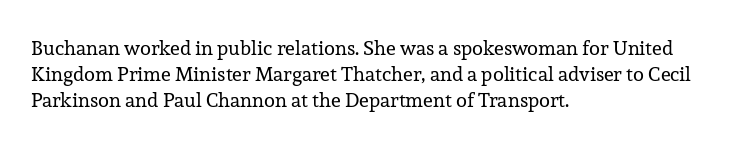
Q: Is the text bold? A: No.
Q: Is the text italic (slanted)? A: No, it is upright.
Q: Is the text underlined? A: No.
Q: How is the paragraph aligned? A: Left-aligned.
Q: Is the spacing between letters normal or unusually wide? A: Normal.
Q: Is the spacing between lines tight, normal or loose? A: Normal.
